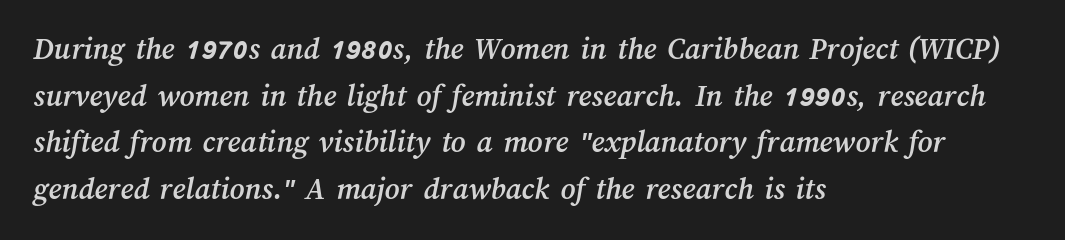
Each row of text sits above clean, open space. Vertical spacing — default. Honestly, the letter spacing is just normal — you wouldn't notice it. Varying glyph widths throughout — classic text-font behaviour.
